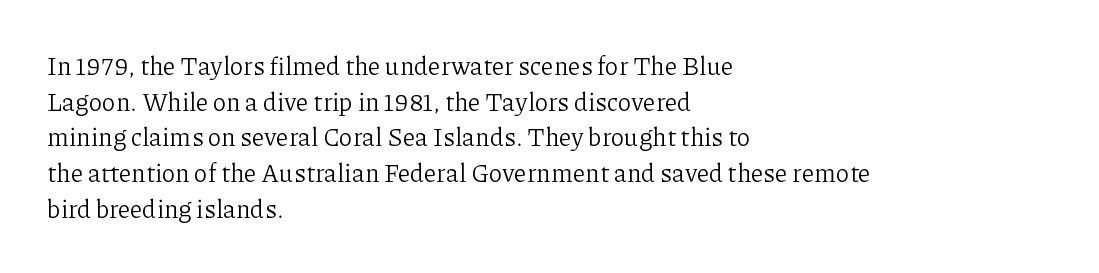
No word sits above an underline. These lines stack with their left ends in a neat column. The line-height multiplier appears to be the usual default. Ordinary non-slanted type is in use. Students, note that the glyphs here touch the page at normal intervals.
